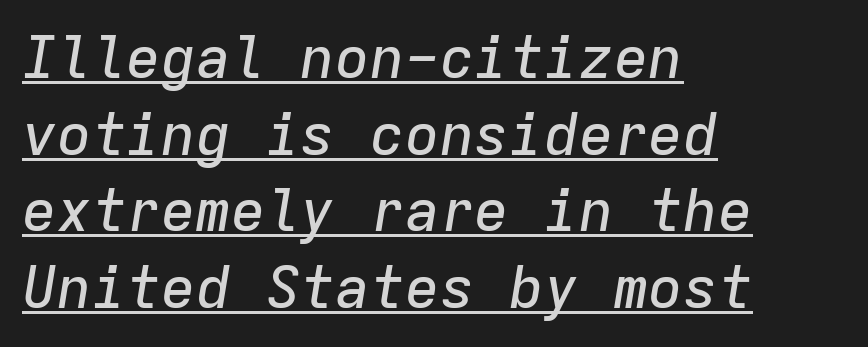
Left-aligned paragraph, ragged on the right. This is oblique type, the kind used for emphasis or titles. Like a heading marked for emphasis, these lines bear an underscore. Leading: standard.
